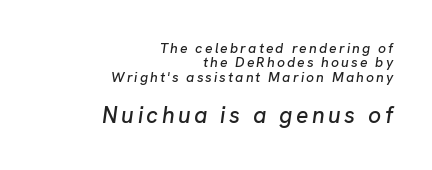
Q: Is the text italic (slanted)? A: Yes, it leans right by about 8 degrees.
Q: Is the text underlined? A: No.
Q: How is the paragraph aligned? A: Right-aligned.
Q: Is the spacing between lines tight, normal or loose? A: Tight.
Q: Which block of text is set in a larger size, the first (top) or the second (bottom)? A: The second (bottom) one.
